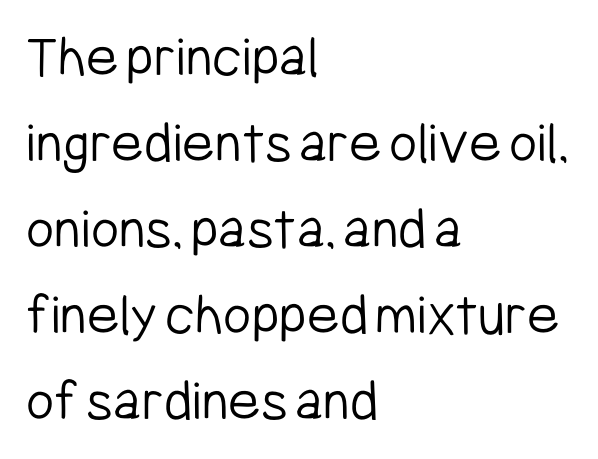
Q: Is the text bold? A: No.
Q: Is the text italic (slanted)? A: No, it is upright.
Q: Is the typeface a serif or a sans-serif typeface? A: Sans-serif.
Q: Is the text underlined? A: No.
Q: How is the paragraph aligned? A: Left-aligned.
Q: Is the spacing between letters normal or unusually wide? A: Normal.
Q: Is the spacing between lines tight, normal or loose? A: Normal.
Q: Width (condensed, normal, or wide)? A: Condensed.
Q: Stroke contrast? A: Low.
Q: x-height? A: Medium.
Q: Monospaced? A: No.
